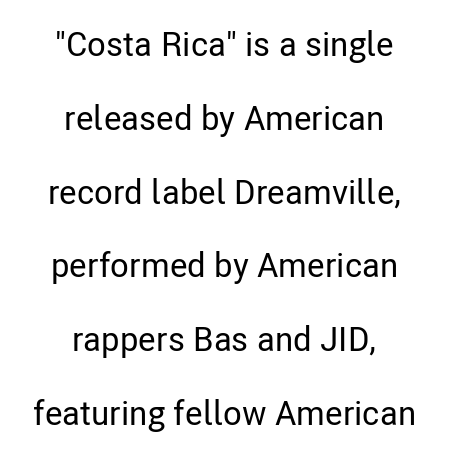
Q: Is the text italic (slanted)? A: No, it is upright.
Q: Is the typeface a serif or a sans-serif typeface? A: Sans-serif.
Q: Is the text underlined? A: No.
Q: How is the paragraph aligned? A: Centered.
Q: Is the spacing between letters normal or unusually wide? A: Normal.
Q: Is the spacing between lines tight, normal or loose? A: Loose.
Q: Width (condensed, normal, or wide)? A: Condensed.
Q: Stroke contrast? A: Low.
Q: x-height? A: Medium.
Q: Monospaced? A: No.
